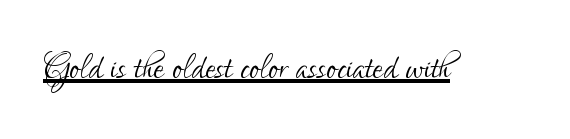
The image shows 46 px light, condensed sans-serif type; set normal letter spacing, underlined; low stroke contrast and a small x-height.
